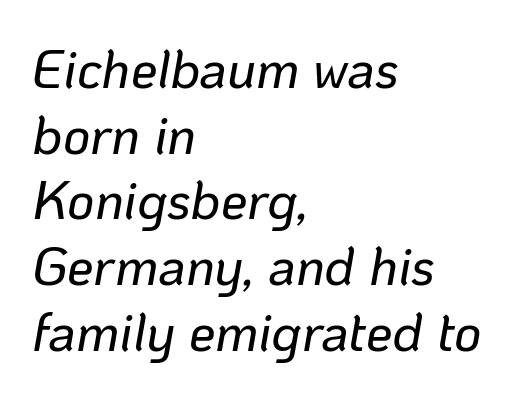
The image shows 53 px text type, italic (leaning right); set left-aligned, line spacing 1.24x, normal letter spacing, not underlined; low stroke contrast and a medium x-height.
